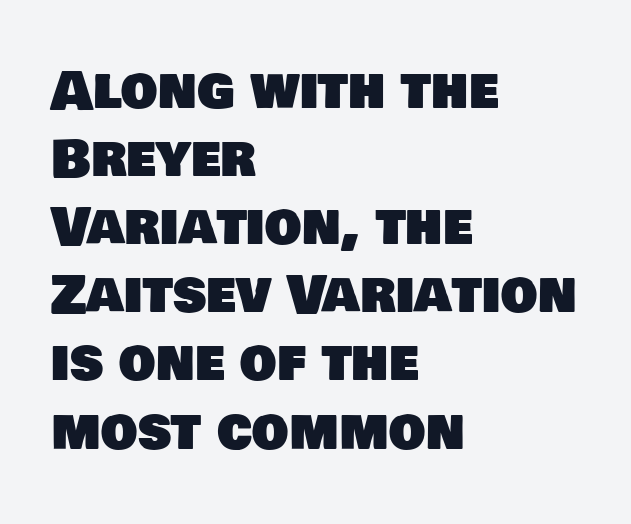
The rows are spaced the way most documents space them. In CSS terms this would be text-align: left. These lines are rendered in a variable-pitch font. Stroke terminals: plain, sans-serif. Standard letterfit; no display-style spreading of the glyphs.
